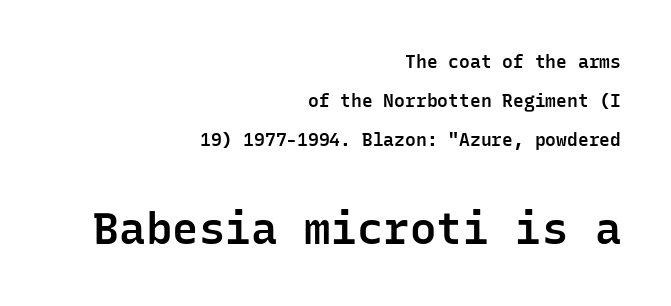
{"serif": "no", "italic": "no", "bold": "semi", "weight": "semibold", "width": "normal", "stroke_contrast": "low", "x_height": "medium", "monospaced": "yes", "underline": "no", "align": "right", "line_spacing": "loose", "line_spacing_ratio": 2.17, "letter_spacing": "normal", "letter_spacing_em": 0.0, "larger_block": "second", "size_ratio": 2.44, "glyph_px": 44}
